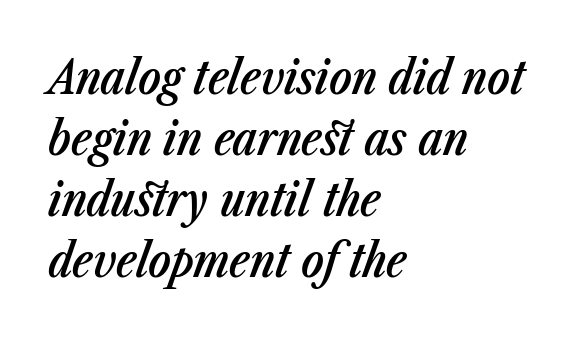
Q: Is the text bold? A: Semi-bold.
Q: Is the text italic (slanted)? A: Yes, it leans right by about 23 degrees.
Q: Is the text underlined? A: No.
Q: How is the paragraph aligned? A: Left-aligned.
Q: Is the spacing between letters normal or unusually wide? A: Normal.
Q: Is the spacing between lines tight, normal or loose? A: Normal.
Q: Width (condensed, normal, or wide)? A: Condensed.
Q: Stroke contrast? A: Low.
Q: x-height? A: Medium.
Q: Monospaced? A: No.
